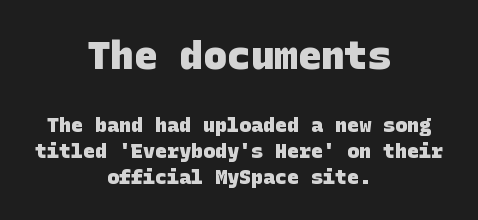
{"serif": "no", "bold": "yes", "weight": "heavy", "width": "normal", "stroke_contrast": "low", "x_height": "large", "underline": "no", "align": "center", "line_spacing": "normal", "line_spacing_ratio": 1.3, "letter_spacing": "normal", "letter_spacing_em": 0.0, "larger_block": "first", "size_ratio": 1.95, "glyph_px": 39}
